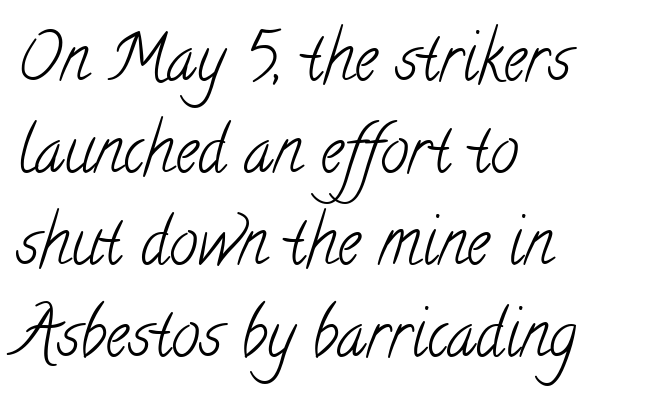
Look at the tracking — it's just the regular setting, nothing added. Students, observe: this is what conventionally led text looks like. Check where the strokes stop: tiny serifs finish them off. Is this a fixed-width face? No — the glyphs have proportional, varying widths. These glyphs show unthickened strokes, regular width or finer.
